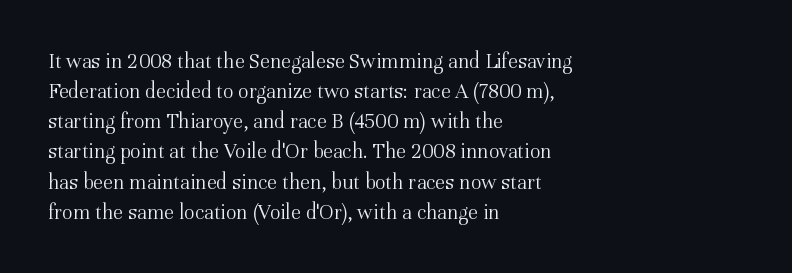
The letterforms sit shoulder to shoulder at normal distance. The space directly below the letters is spotless. Counters stay open thanks to moderate or lighter strokes. The vertical gap from one line to the next is medium. Ascenders rise straight up at ninety degrees. The ragged edge is on the right, which tells us the setting is flush left.
